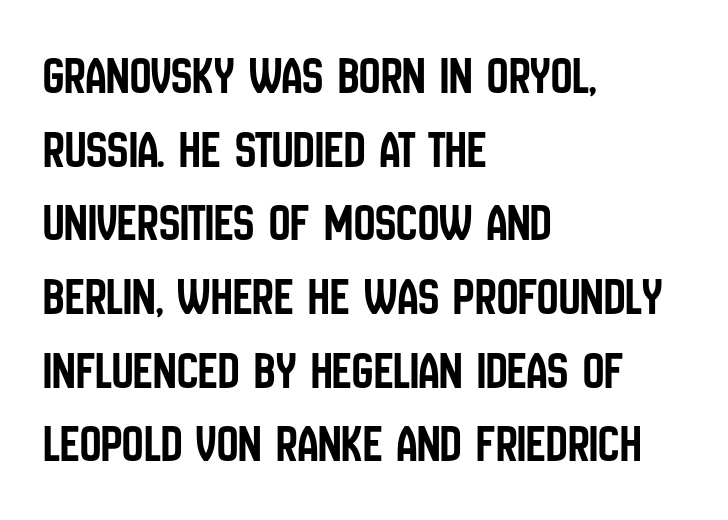
The image shows 53 px condensed sans-serif type, upright; set left-aligned, normal line spacing (1.39x), normal letter spacing, not underlined; low stroke contrast and a large x-height.
